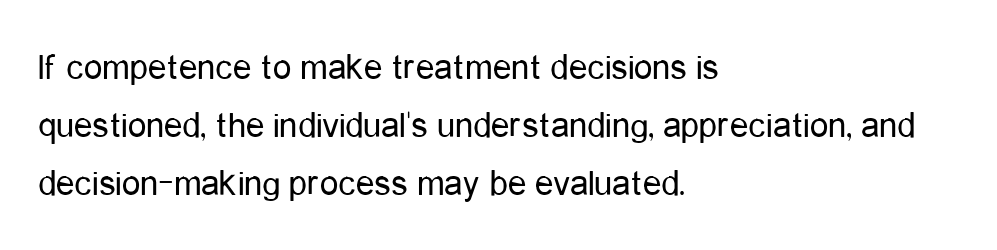
The image shows 37 px regular-weight, condensed sans-serif type, upright; set left-aligned, normal line spacing (1.57x), normal letter spacing, not underlined; low stroke contrast and a medium x-height.
